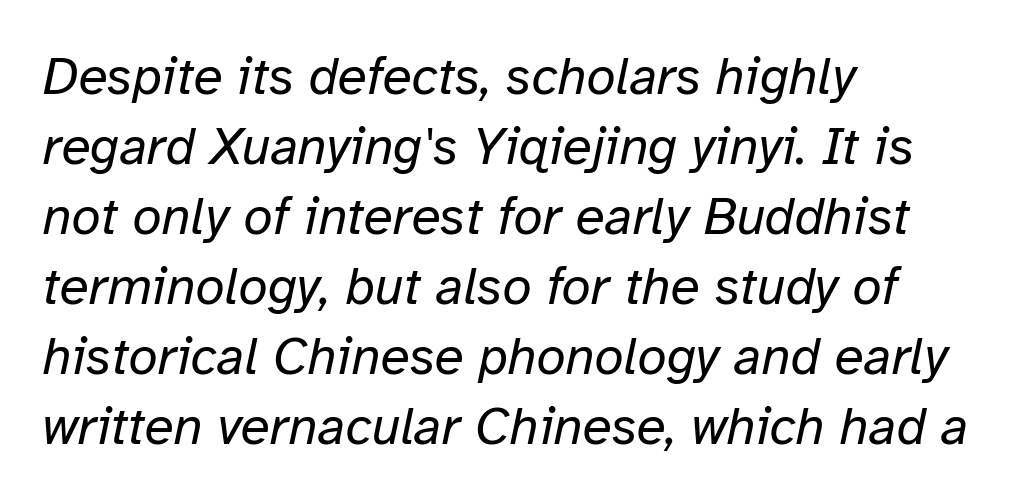
The image shows 53 px regular-weight type, italic (leaning right); set left-aligned, normal line spacing (1.32x), normal letter spacing, not underlined; low stroke contrast and a medium x-height.
